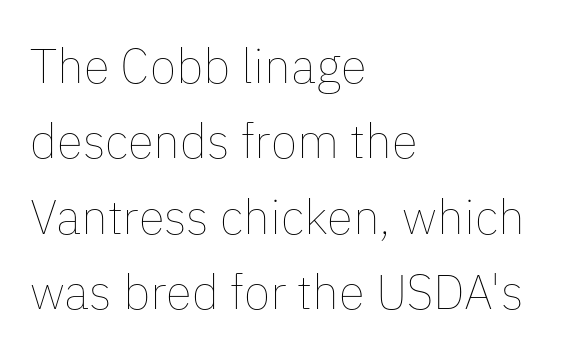
Q: Is the text bold? A: No.
Q: Is the text italic (slanted)? A: No, it is upright.
Q: Is the text underlined? A: No.
Q: How is the paragraph aligned? A: Left-aligned.
Q: Is the spacing between letters normal or unusually wide? A: Normal.
Q: Is the spacing between lines tight, normal or loose? A: Normal.
Q: Width (condensed, normal, or wide)? A: Normal.
Q: Stroke contrast? A: Low.
Q: x-height? A: Medium.
Q: Monospaced? A: No.
